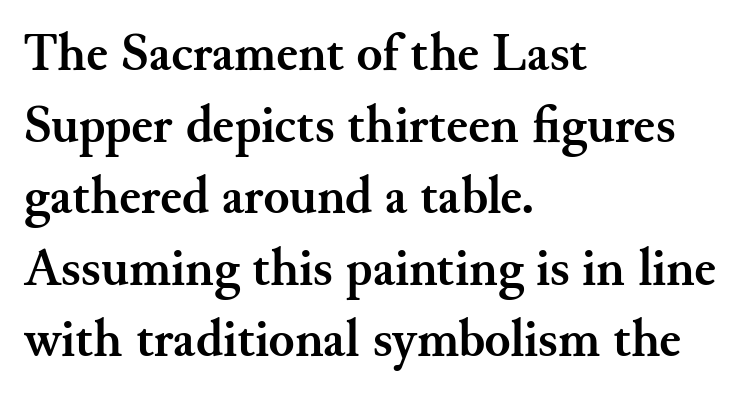
Q: Is the text bold? A: Yes.
Q: Is the text italic (slanted)? A: No, it is upright.
Q: Is the typeface a serif or a sans-serif typeface? A: Serif.
Q: Is the text underlined? A: No.
Q: How is the paragraph aligned? A: Left-aligned.
Q: Is the spacing between letters normal or unusually wide? A: Normal.
Q: Is the spacing between lines tight, normal or loose? A: Normal.
Q: Width (condensed, normal, or wide)? A: Normal.
Q: Stroke contrast? A: Medium.
Q: x-height? A: Small.
Q: Monospaced? A: No.
